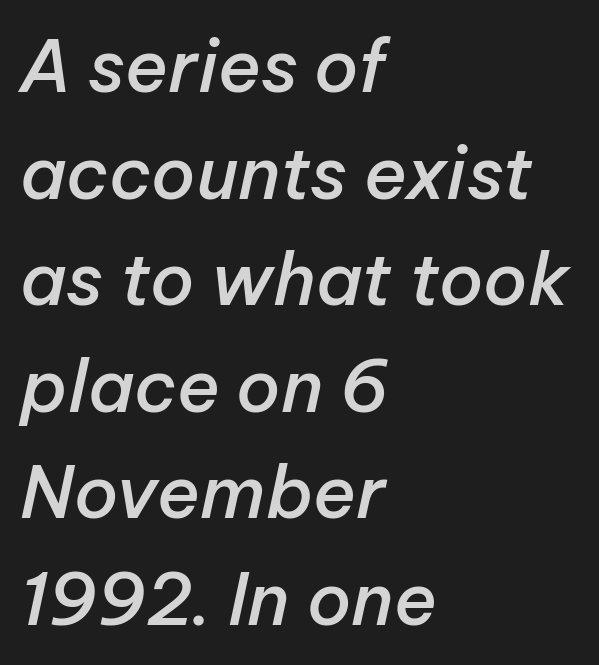
The font is running at a semibold setting, under full bold. The letters are slanted; this is an italic face. Short note: letters normally spaced. Leftover space on each line is placed entirely after the last word. These lines sit exactly where default settings would place them.
